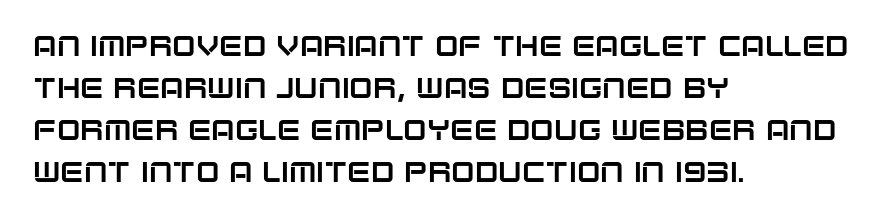
Line spacing here is normal. This rendering leaves character spacing at its baseline value. Casual observation: everything's shoved over to the left. Designer's note — italics off, roman on. Any mark beneath the type? The region is blank. A typesetter would call this proportional, since set widths differ per character.
